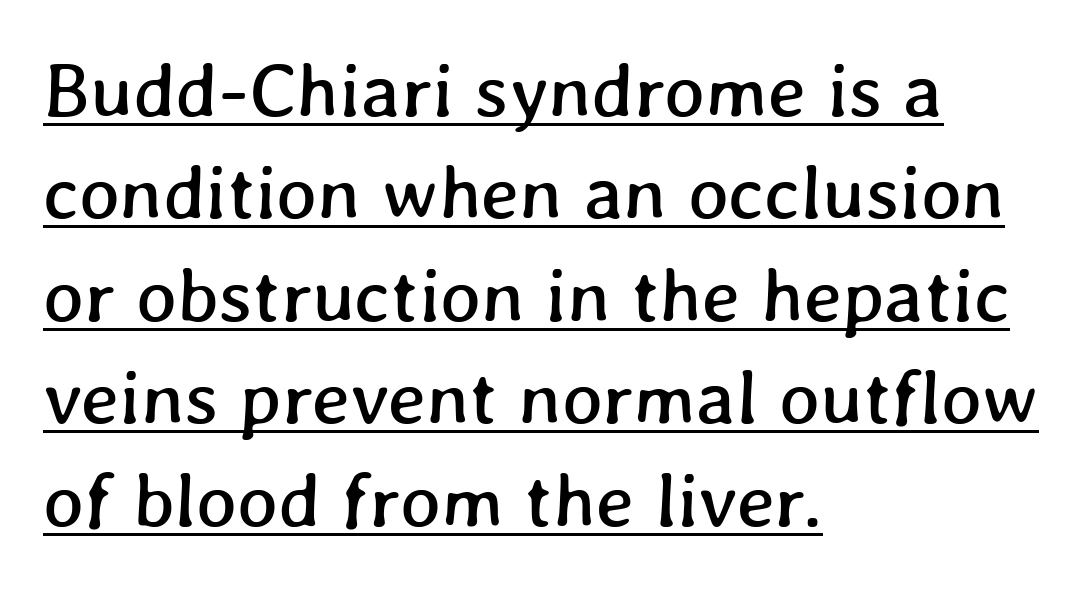
Q: Is the text underlined? A: Yes.
Q: How is the paragraph aligned? A: Left-aligned.
Q: Is the spacing between letters normal or unusually wide? A: Normal.
Q: Is the spacing between lines tight, normal or loose? A: Normal.
Q: Width (condensed, normal, or wide)? A: Normal.
Q: Stroke contrast? A: Low.
Q: x-height? A: Medium.
Q: Monospaced? A: No.
